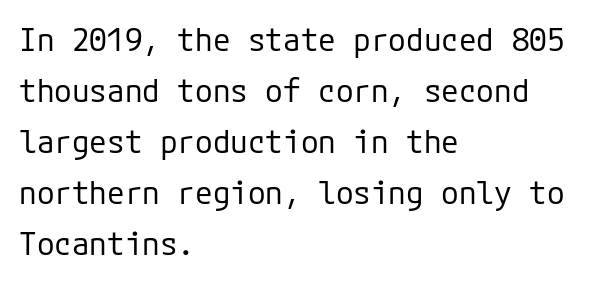
Q: Is the text bold? A: No.
Q: Is the text italic (slanted)? A: No, it is upright.
Q: Is the typeface a serif or a sans-serif typeface? A: Sans-serif.
Q: Is the text underlined? A: No.
Q: How is the paragraph aligned? A: Left-aligned.
Q: Is the spacing between letters normal or unusually wide? A: Normal.
Q: Is the spacing between lines tight, normal or loose? A: Normal.
Q: Width (condensed, normal, or wide)? A: Normal.
Q: Stroke contrast? A: Low.
Q: x-height? A: Medium.
